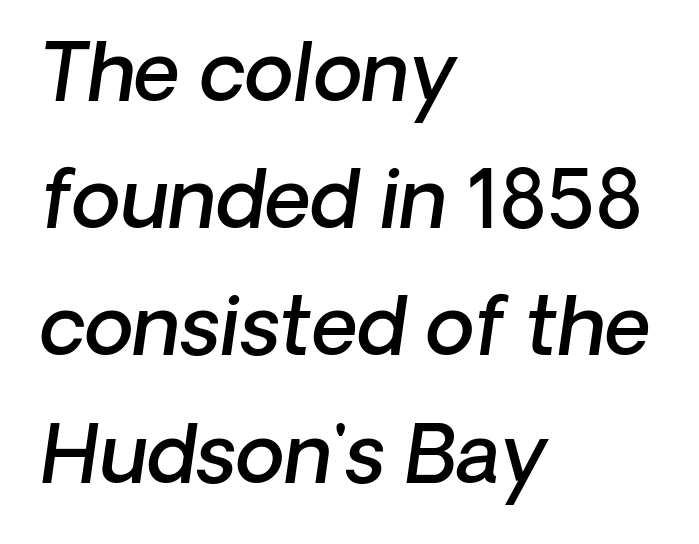
The image shows 80 px semibold sans-serif type; set left-aligned, normal line spacing (1.59x), normal letter spacing, not underlined; low stroke contrast and a medium x-height.
